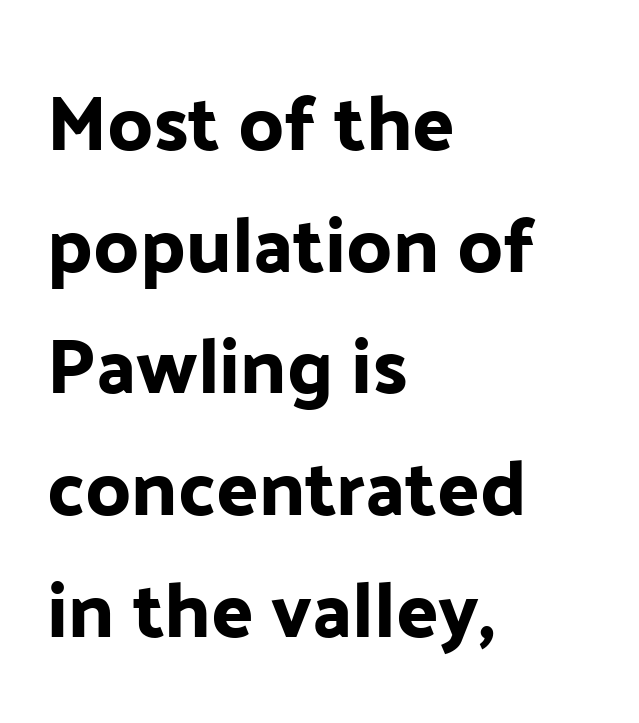
Q: Is the text italic (slanted)? A: No, it is upright.
Q: Is the typeface a serif or a sans-serif typeface? A: Sans-serif.
Q: Is the text underlined? A: No.
Q: How is the paragraph aligned? A: Left-aligned.
Q: Is the spacing between letters normal or unusually wide? A: Normal.
Q: Is the spacing between lines tight, normal or loose? A: Normal.
Q: Width (condensed, normal, or wide)? A: Normal.
Q: Stroke contrast? A: Low.
Q: x-height? A: Medium.
Q: Monospaced? A: No.
